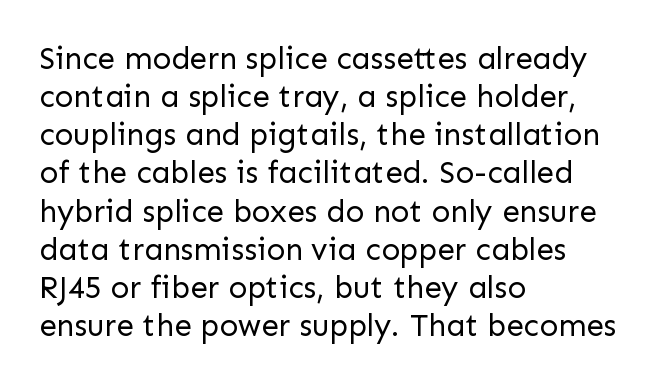
{"serif": "no", "italic": "no", "bold": "no", "weight": "regular", "width": "normal", "stroke_contrast": "low", "x_height": "medium", "monospaced": "no", "underline": "no", "align": "left", "line_spacing_ratio": 1.23, "letter_spacing": "normal", "letter_spacing_em": 0.0, "glyph_px": 31}
